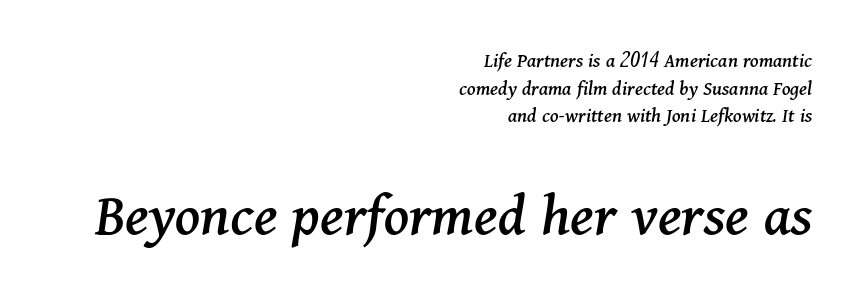
The area under the type is left untouched. Honestly, the letter spacing is just normal — you wouldn't notice it. The space between consecutive lines is moderate. This sample is right-justified, so line beginnings fall wherever the words allow.
